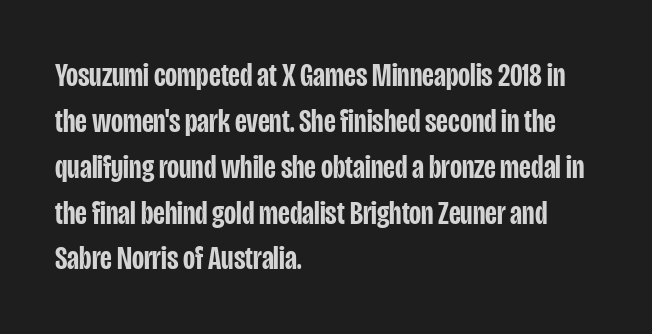
Q: Is the text bold? A: Semi-bold.
Q: Is the text italic (slanted)? A: No, it is upright.
Q: Is the typeface a serif or a sans-serif typeface? A: Sans-serif.
Q: Is the text underlined? A: No.
Q: How is the paragraph aligned? A: Left-aligned.
Q: Is the spacing between letters normal or unusually wide? A: Normal.
Q: Is the spacing between lines tight, normal or loose? A: Normal.
Q: Width (condensed, normal, or wide)? A: Condensed.
Q: Stroke contrast? A: Low.
Q: x-height? A: Large.
Q: Monospaced? A: No.
